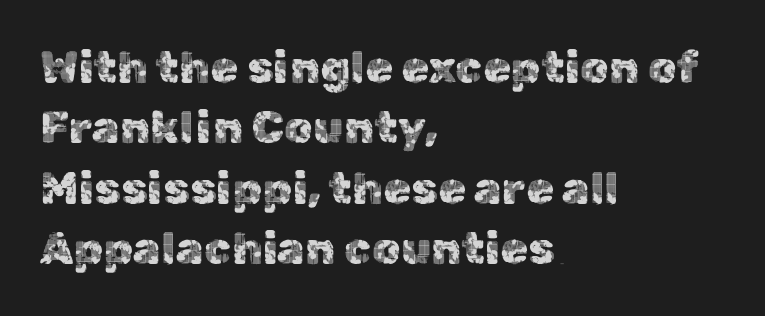
The image shows 45 px sans-serif type, upright; set left-aligned, normal line spacing (1.34x), normal letter spacing, not underlined; a medium x-height.
